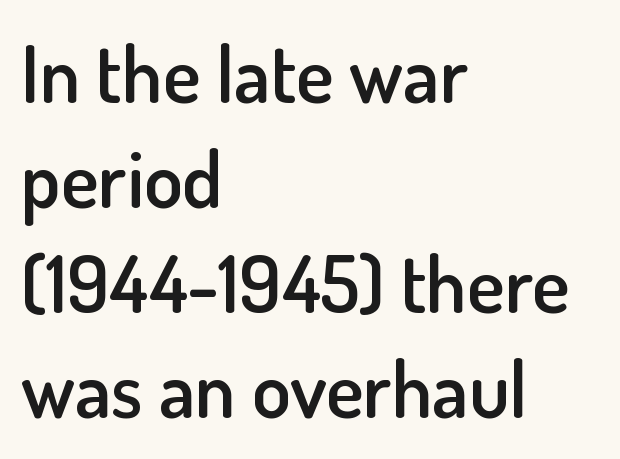
The image shows 79 px semibold sans-serif type, upright; set left-aligned, normal line spacing (1.33x), normal letter spacing, not underlined; low stroke contrast and a small x-height.
